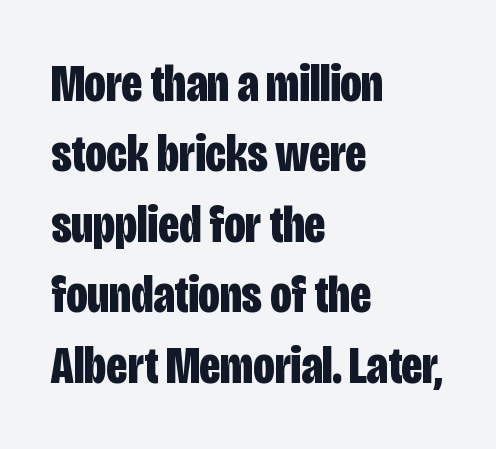
The words here are not underlined. The font family rendered here belongs to the sans-serif group. Vertically, the passage feels balanced, rows spaced as you'd expect. In terms of weight, the rendering is a true, heavy bold.
